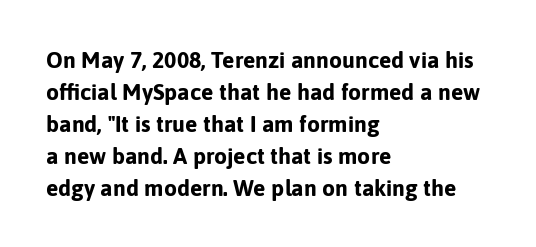
Compared with typical paragraphs, the rows here are spaced about the same. In terms of posture, this sample is upright. You'd pick this weight for a headline — it's a proper bold. Typeset ragged right — the left edge is the straight one.
